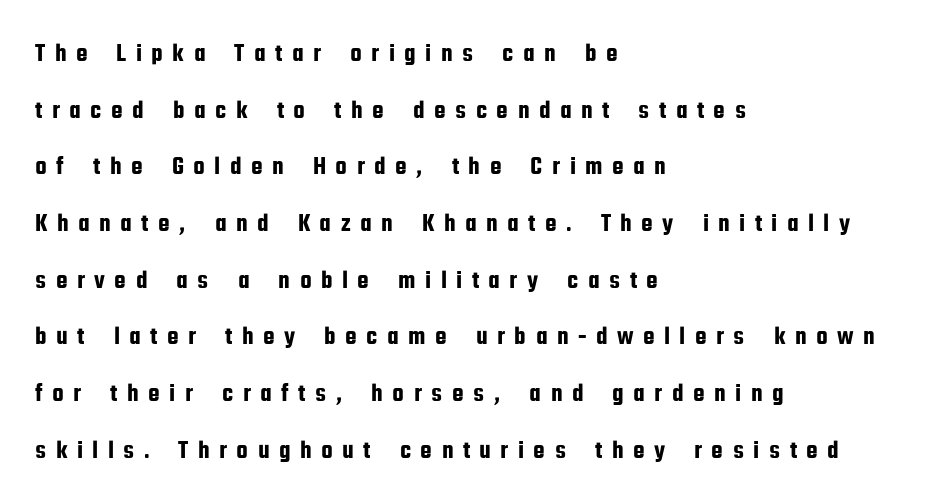
{"italic": "no", "underline": "no", "align": "left", "line_spacing": "loose", "line_spacing_ratio": 2.18, "letter_spacing": "wide", "letter_spacing_em": 0.36, "glyph_px": 26}
